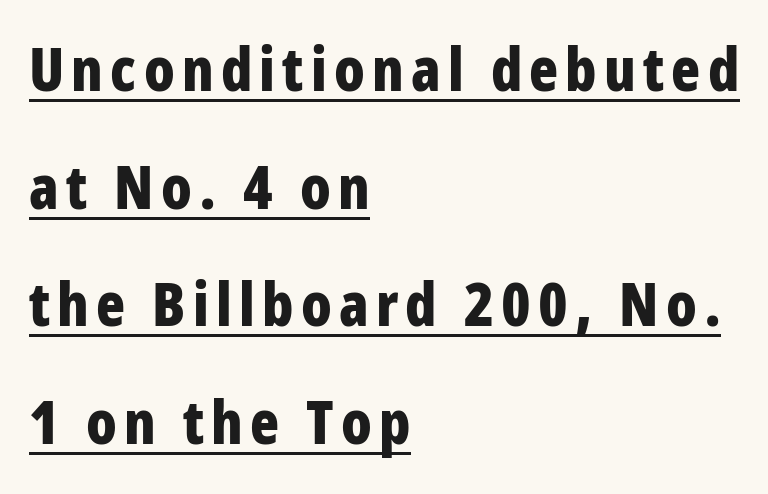
The image shows 60 px bold, condensed sans-serif type, upright; set left-aligned, loose line spacing (1.96x), underlined; low stroke contrast and a large x-height.
